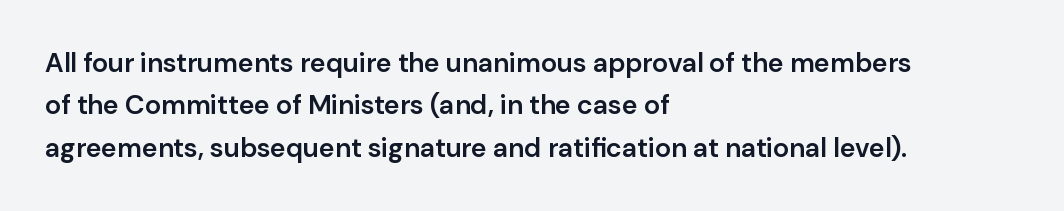
Q: Is the text bold? A: Semi-bold.
Q: Is the text italic (slanted)? A: No, it is upright.
Q: Is the text underlined? A: No.
Q: How is the paragraph aligned? A: Left-aligned.
Q: Is the spacing between letters normal or unusually wide? A: Normal.
Q: Is the spacing between lines tight, normal or loose? A: Normal.
